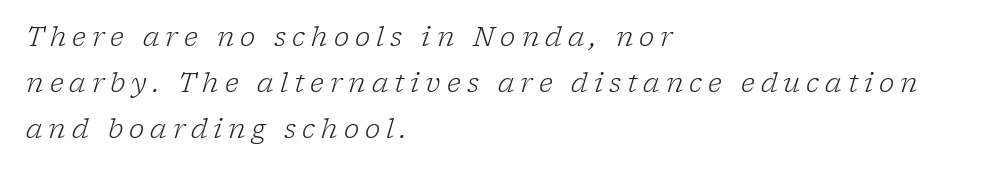
{"italic": "yes", "lean": "right", "slant_degrees": 17, "bold": "no", "underline": "no", "align": "left", "line_spacing_ratio": 1.76, "letter_spacing": "wide", "letter_spacing_em": 0.23, "glyph_px": 26}
